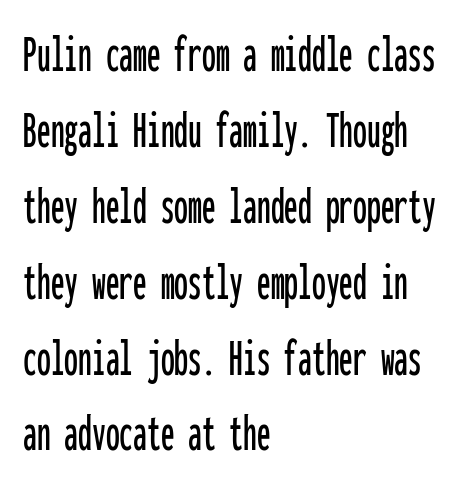
The image shows 55 px condensed sans-serif type, upright, monospaced; set left-aligned, normal line spacing (1.38x), normal letter spacing, not underlined; low stroke contrast and a medium x-height.
